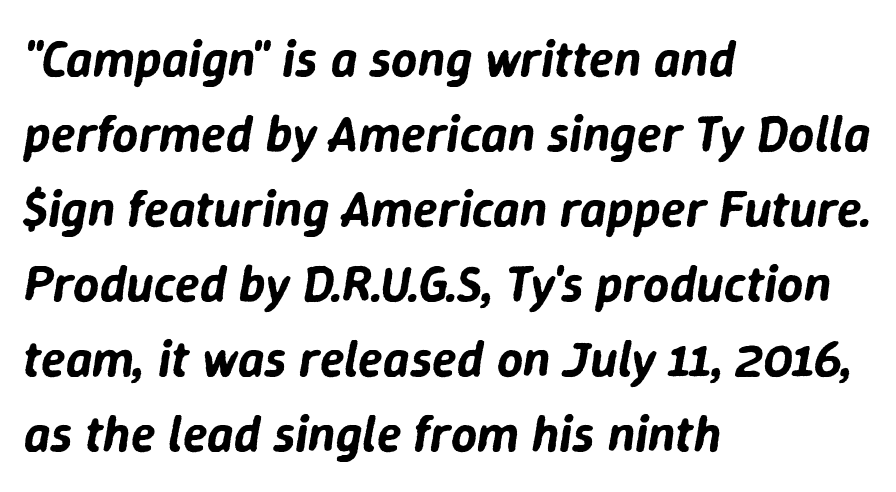
Q: Is the text italic (slanted)? A: Yes, it leans right by about 9 degrees.
Q: Is the text underlined? A: No.
Q: How is the paragraph aligned? A: Left-aligned.
Q: Is the spacing between letters normal or unusually wide? A: Normal.
Q: Is the spacing between lines tight, normal or loose? A: Normal.
Q: Width (condensed, normal, or wide)? A: Normal.
Q: Stroke contrast? A: Low.
Q: x-height? A: Medium.
Q: Monospaced? A: No.
